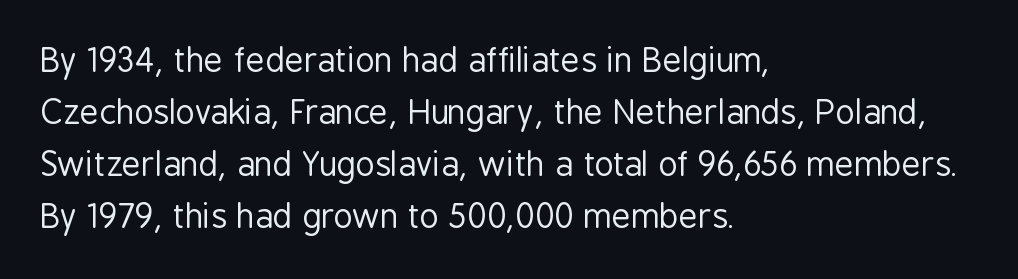
Reading down the column, the eye jumps a familiar distance to each next line. You could not count columns in this text — the font is proportionally spaced. This sample uses an upright cut, with every glyph sitting square on the baseline. Does the type have serifs? No, each stem ends abruptly. This rendering uses left alignment, leaving the right contour irregular. How are the letters spaced? Ordinarily, with no added tracking.
